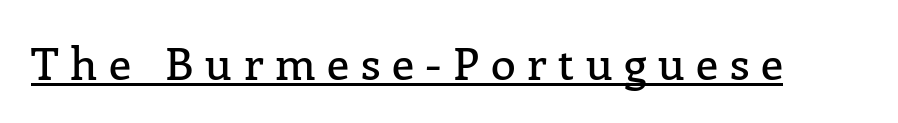
Q: Is the text italic (slanted)? A: No, it is upright.
Q: Is the typeface a serif or a sans-serif typeface? A: Serif.
Q: Is the text underlined? A: Yes.
Q: Is the spacing between letters normal or unusually wide? A: Unusually wide.
Q: Width (condensed, normal, or wide)? A: Normal.
Q: Stroke contrast? A: Low.
Q: x-height? A: Medium.
Q: Monospaced? A: No.
